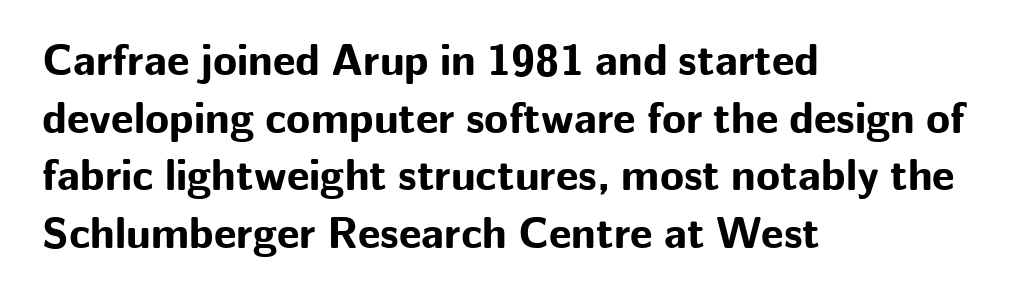
{"serif": "no", "italic": "no", "bold": "yes", "weight": "bold", "width": "normal", "stroke_contrast": "low", "x_height": "medium", "monospaced": "no", "underline": "no", "align": "left", "line_spacing": "normal", "line_spacing_ratio": 1.31, "letter_spacing": "normal", "letter_spacing_em": 0.0, "glyph_px": 44}
